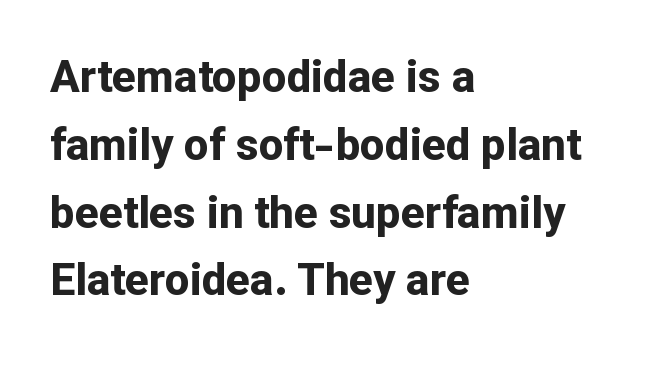
Q: Is the text bold? A: Yes.
Q: Is the text italic (slanted)? A: No, it is upright.
Q: Is the typeface a serif or a sans-serif typeface? A: Sans-serif.
Q: Is the text underlined? A: No.
Q: How is the paragraph aligned? A: Left-aligned.
Q: Is the spacing between letters normal or unusually wide? A: Normal.
Q: Is the spacing between lines tight, normal or loose? A: Normal.
Q: Width (condensed, normal, or wide)? A: Normal.
Q: Stroke contrast? A: Low.
Q: x-height? A: Medium.
Q: Monospaced? A: No.
